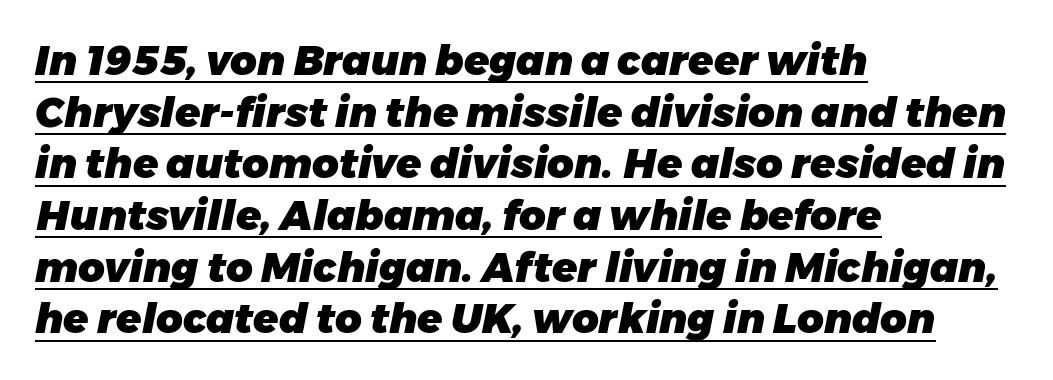
{"italic": "yes", "lean": "right", "slant_degrees": 11, "bold": "yes", "weight": "heavy", "width": "normal", "stroke_contrast": "low", "x_height": "medium", "monospaced": "no", "underline": "yes", "align": "left", "line_spacing": "normal", "line_spacing_ratio": 1.26, "letter_spacing": "normal", "letter_spacing_em": 0.0, "glyph_px": 41}
